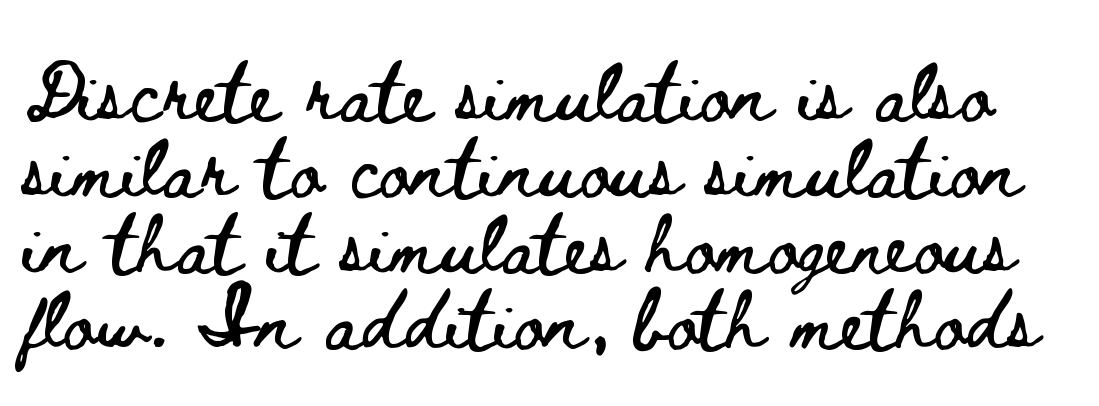
Tracking here is standard; glyphs follow each other at the usual distance. A bare baseline throughout the passage. A normal amount of white space separates one row of letters from the next. The letters advance in unequal steps, a hallmark of proportional type.
